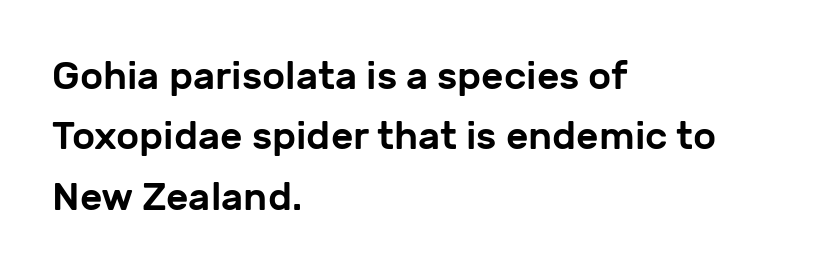
In terms of letterform style, serifs are entirely absent. Regular leading. The string is rendered with underlining switched off. Does the lettering tilt? It doesn't — this is upright. This rendering uses left alignment, leaving the right contour irregular. Proportional: the letters do not fall into vertical columns.
